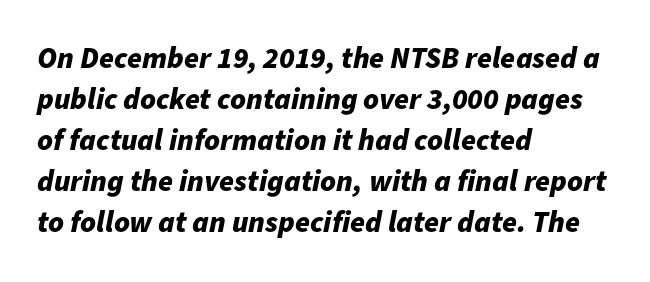
{"italic": "yes", "lean": "right", "slant_degrees": 11, "bold": "yes", "weight": "bold", "width": "normal", "stroke_contrast": "low", "x_height": "medium", "monospaced": "no", "underline": "no", "align": "left", "line_spacing": "normal", "line_spacing_ratio": 1.37, "letter_spacing": "normal", "letter_spacing_em": 0.0, "glyph_px": 30}
